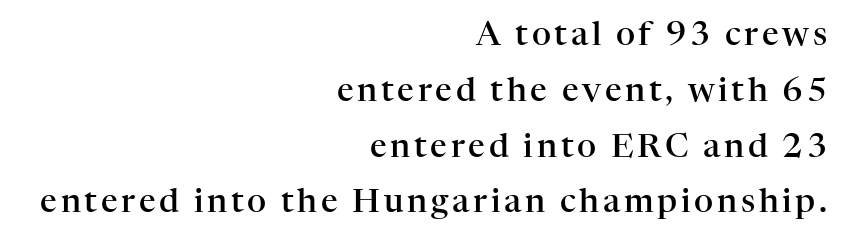
{"serif": "yes", "italic": "no", "bold": "semi", "weight": "semibold", "width": "normal", "stroke_contrast": "high", "x_height": "medium", "monospaced": "no", "underline": "no", "align": "right", "line_spacing": "normal", "line_spacing_ratio": 1.69, "glyph_px": 33}
